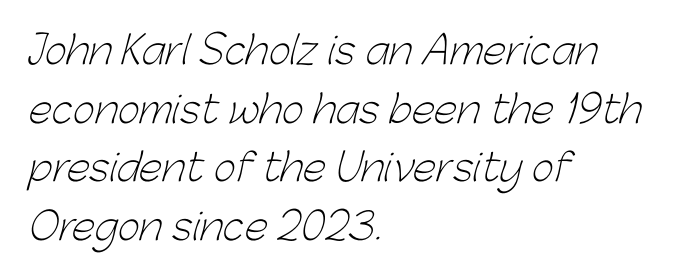
The image shows 38 px light sans-serif type; set left-aligned, normal line spacing (1.54x), normal letter spacing, not underlined; low stroke contrast and a medium x-height.
